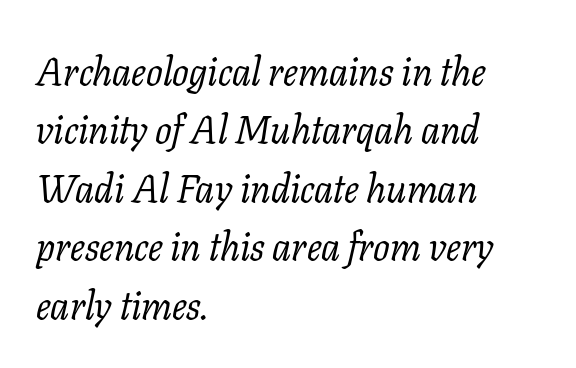
{"serif": "yes", "italic": "yes", "lean": "right", "slant_degrees": 11, "bold": "no", "weight": "regular", "width": "normal", "stroke_contrast": "low", "x_height": "medium", "monospaced": "no", "underline": "no", "align": "left", "line_spacing": "normal", "line_spacing_ratio": 1.5, "letter_spacing": "normal", "letter_spacing_em": 0.0, "glyph_px": 39}
